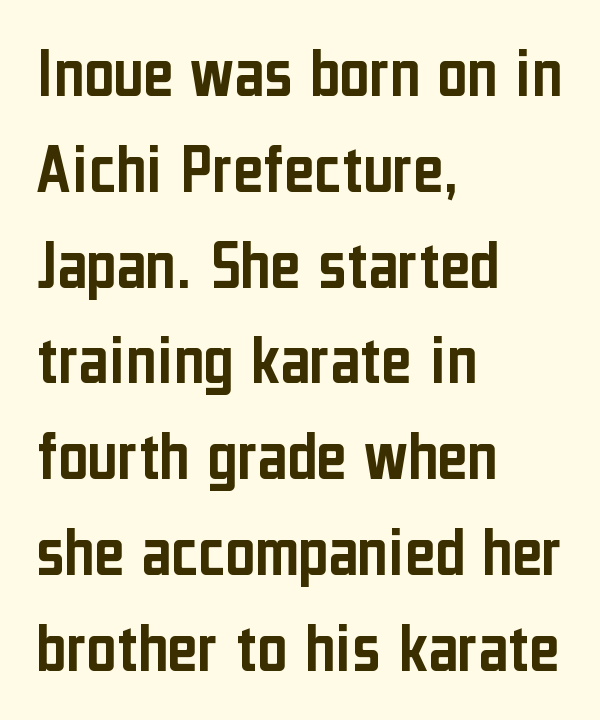
Q: Is the text italic (slanted)? A: No, it is upright.
Q: Is the typeface a serif or a sans-serif typeface? A: Sans-serif.
Q: Is the text underlined? A: No.
Q: How is the paragraph aligned? A: Left-aligned.
Q: Is the spacing between letters normal or unusually wide? A: Normal.
Q: Is the spacing between lines tight, normal or loose? A: Normal.
Q: Width (condensed, normal, or wide)? A: Condensed.
Q: Stroke contrast? A: Low.
Q: x-height? A: Medium.
Q: Monospaced? A: No.
